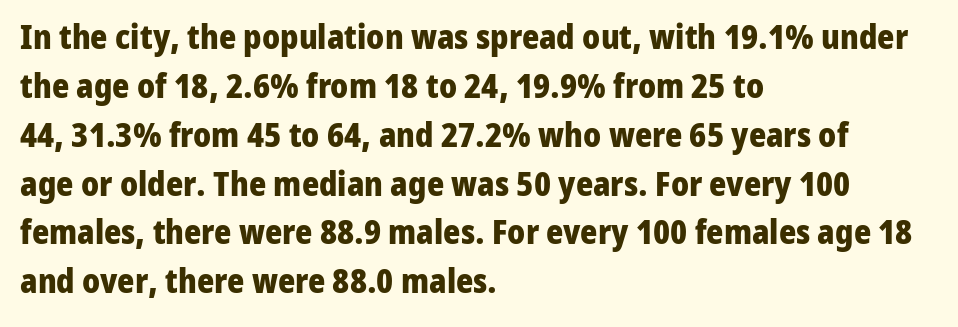
Note the varied advance widths — an 'i' is clearly narrower than an 'm'. Characters follow at the spacing the type designer built in. The vertical gap from one line to the next is medium. Does the type have serifs? No, each stem ends abruptly.
